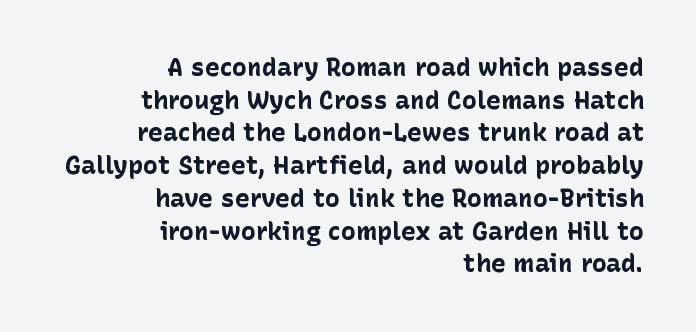
The image shows 25 px bold type, upright; set right-aligned, normal line spacing (1.31x), normal letter spacing, not underlined.
